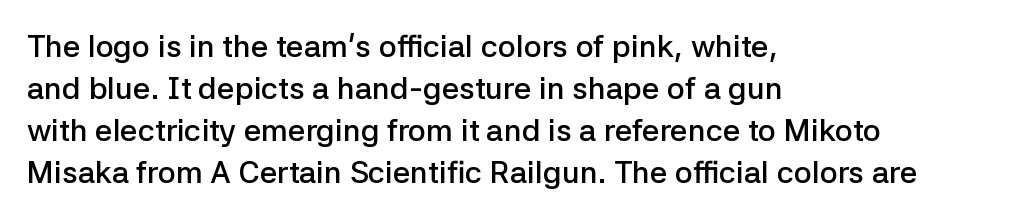
The image shows 31 px semibold sans-serif type, upright; set left-aligned, normal line spacing (1.35x), normal letter spacing, not underlined; low stroke contrast and a medium x-height.
